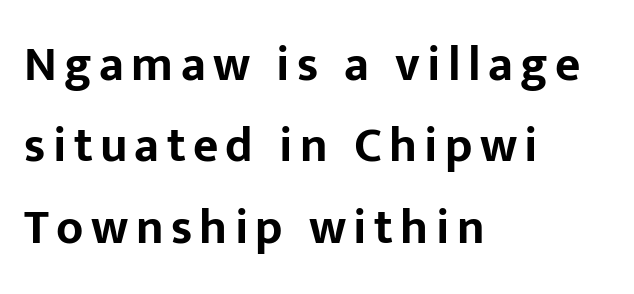
A sans-serif font was chosen for this passage. Proportional: the letters do not fall into vertical columns. Vertically, the passage feels balanced, rows spaced as you'd expect. The compositor pushed each line to the left boundary.
